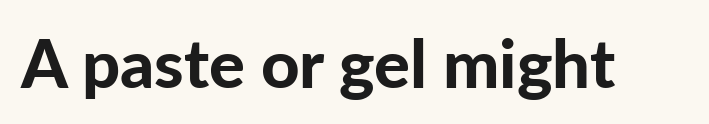
Only glyphs here, with clear space below each row. You'd pick this weight for a headline — it's a proper bold. These lines are rendered in a variable-pitch font. Nothing unusual about the tracking: characters are spaced as the font intends.
